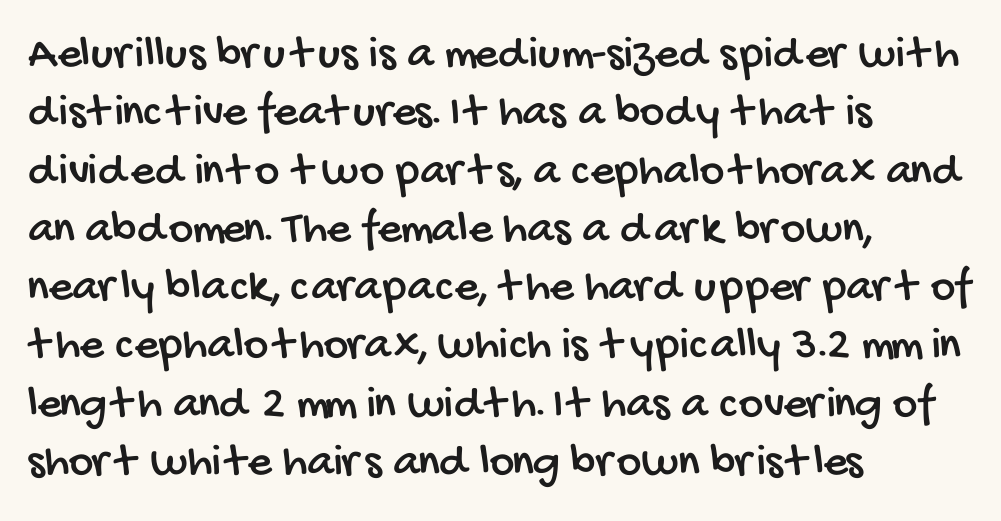
{"serif": "no", "width": "condensed", "stroke_contrast": "low", "x_height": "large", "monospaced": "no", "underline": "no", "align": "left", "line_spacing_ratio": 1.24, "letter_spacing": "normal", "letter_spacing_em": 0.0, "glyph_px": 47}
